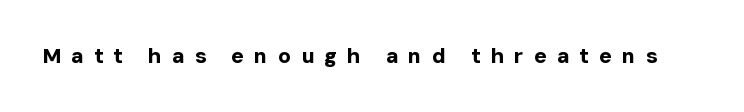
The image shows 21 px bold type, upright; set unusually wide letter spacing (+0.48 em), not underlined.
